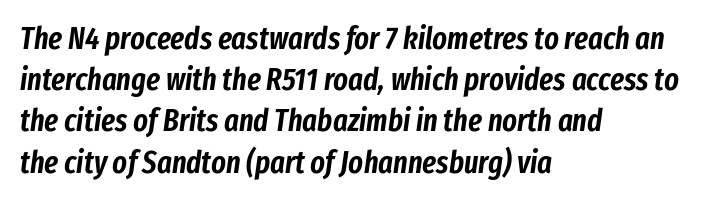
Q: Is the text italic (slanted)? A: Yes, it leans right by about 8 degrees.
Q: Is the text underlined? A: No.
Q: How is the paragraph aligned? A: Left-aligned.
Q: Is the spacing between letters normal or unusually wide? A: Normal.
Q: Is the spacing between lines tight, normal or loose? A: Normal.
Q: Width (condensed, normal, or wide)? A: Condensed.
Q: Stroke contrast? A: Low.
Q: x-height? A: Medium.
Q: Monospaced? A: No.
